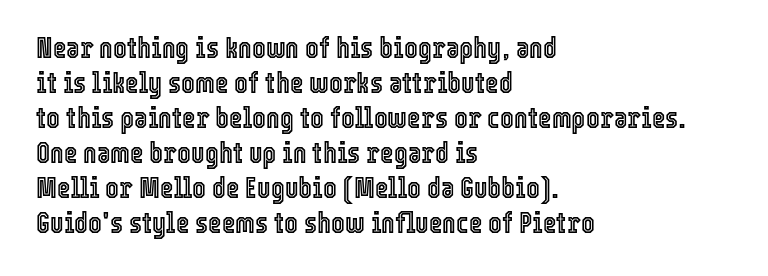
The image shows 29 px condensed type, upright; set left-aligned, line spacing 1.21x, normal letter spacing, not underlined; a medium x-height.
